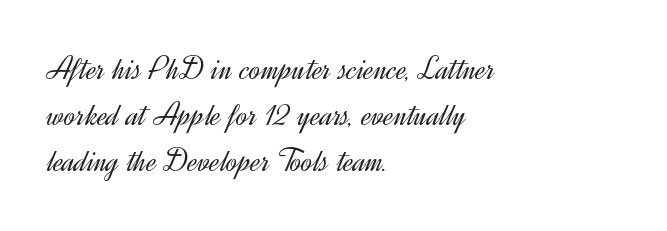
{"serif": "no", "bold": "no", "weight": "light", "width": "normal", "x_height": "small", "monospaced": "no", "underline": "no", "align": "left", "line_spacing": "normal", "line_spacing_ratio": 1.36, "letter_spacing": "normal", "letter_spacing_em": 0.0, "glyph_px": 34}
